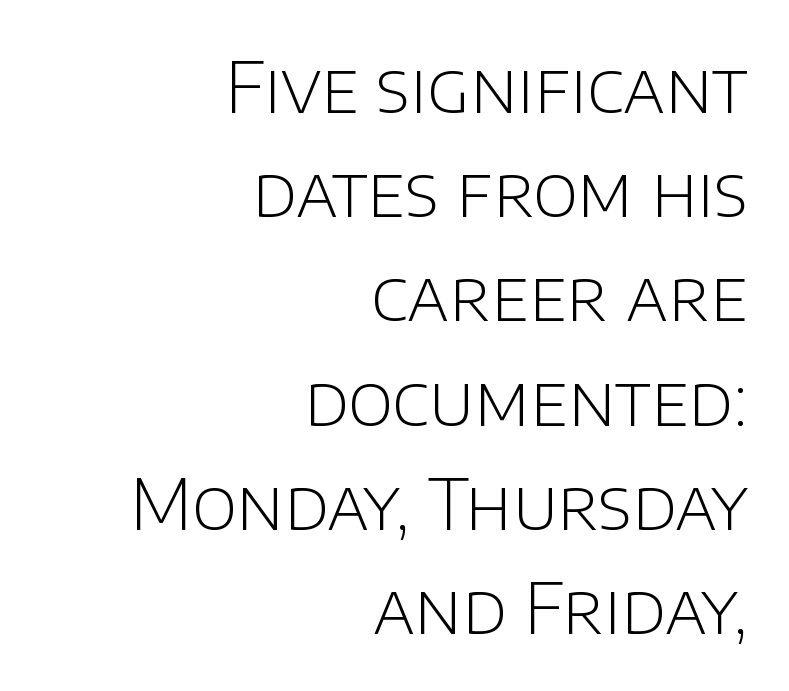
Q: Is the text bold? A: No.
Q: Is the text italic (slanted)? A: No, it is upright.
Q: Is the typeface a serif or a sans-serif typeface? A: Sans-serif.
Q: Is the text underlined? A: No.
Q: How is the paragraph aligned? A: Right-aligned.
Q: Is the spacing between letters normal or unusually wide? A: Normal.
Q: Is the spacing between lines tight, normal or loose? A: Normal.
Q: Width (condensed, normal, or wide)? A: Normal.
Q: Stroke contrast? A: Low.
Q: x-height? A: Large.
Q: Monospaced? A: No.
